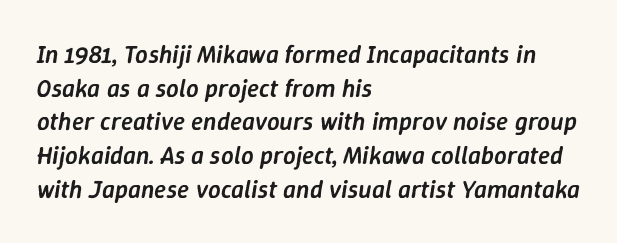
The image shows 25 px text type, italic (leaning right); set left-aligned, normal line spacing (1.35x), normal letter spacing, not underlined.
